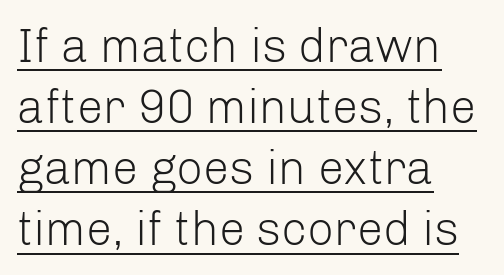
Q: Is the text bold? A: No.
Q: Is the text italic (slanted)? A: No, it is upright.
Q: Is the typeface a serif or a sans-serif typeface? A: Sans-serif.
Q: Is the text underlined? A: Yes.
Q: How is the paragraph aligned? A: Left-aligned.
Q: Is the spacing between letters normal or unusually wide? A: Normal.
Q: Is the spacing between lines tight, normal or loose? A: Normal.
Q: Width (condensed, normal, or wide)? A: Normal.
Q: Stroke contrast? A: Low.
Q: x-height? A: Medium.
Q: Monospaced? A: No.
